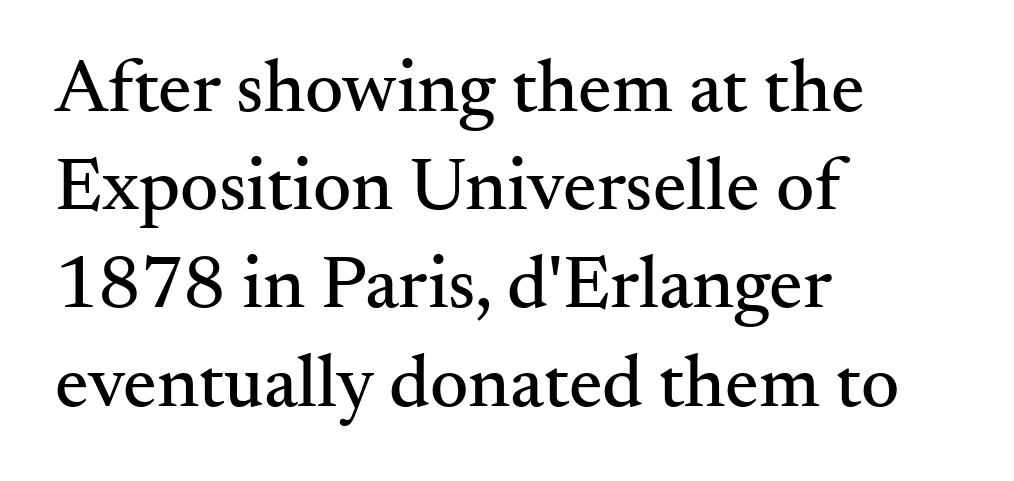
There is no visible air inserted between adjacent glyphs. This is serif lettering, the kind often seen in printed books. Is there any slant? The stems are plumb. Evenly set lines give the paragraph a standard silhouette. Looks like regular typesetting: each glyph gets only the width it needs. A clean baseline with only descenders dipping below it.
